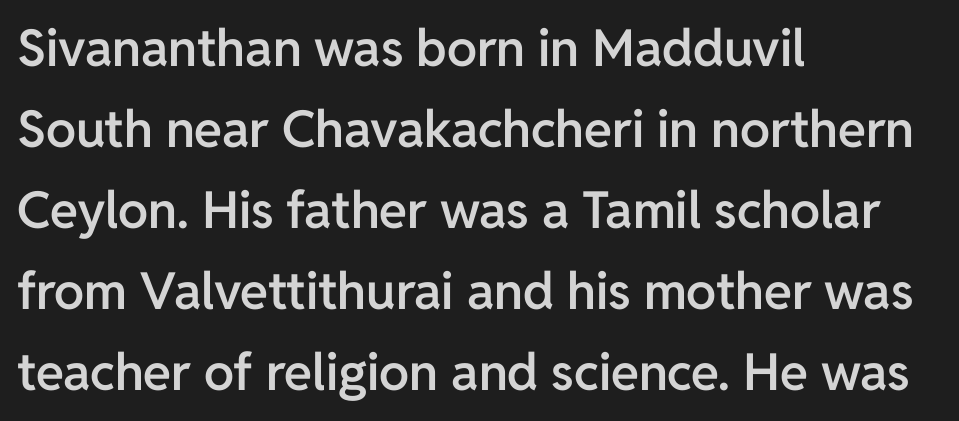
{"serif": "no", "italic": "no", "bold": "semi", "weight": "semibold", "width": "normal", "stroke_contrast": "low", "x_height": "medium", "monospaced": "no", "underline": "no", "align": "left", "line_spacing": "normal", "line_spacing_ratio": 1.59, "letter_spacing": "normal", "letter_spacing_em": 0.0, "glyph_px": 51}
